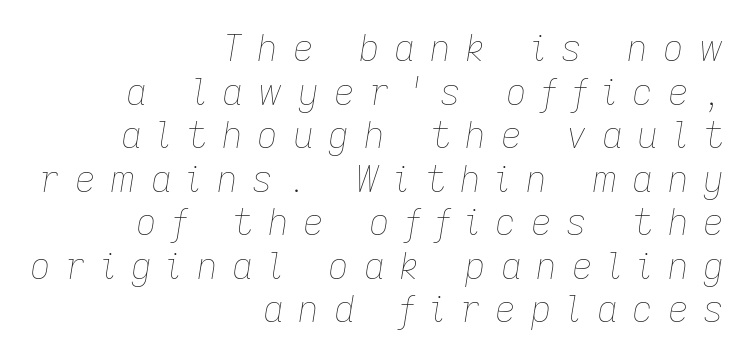
{"italic": "yes", "lean": "right", "slant_degrees": 9, "bold": "no", "weight": "thin", "width": "normal", "stroke_contrast": "low", "x_height": "medium", "monospaced": "no", "underline": "no", "align": "right", "line_spacing_ratio": 1.21, "letter_spacing": "wide", "letter_spacing_em": 0.41, "glyph_px": 36}
